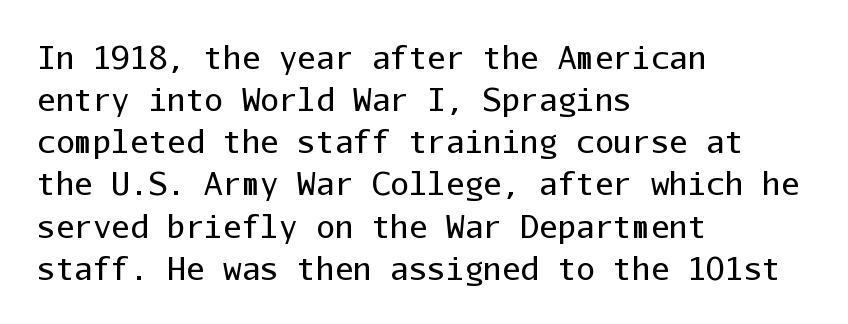
Q: Is the text bold? A: No.
Q: Is the text italic (slanted)? A: No, it is upright.
Q: Is the typeface a serif or a sans-serif typeface? A: Sans-serif.
Q: Is the text underlined? A: No.
Q: How is the paragraph aligned? A: Left-aligned.
Q: Is the spacing between letters normal or unusually wide? A: Normal.
Q: Is the spacing between lines tight, normal or loose? A: Normal.
Q: Width (condensed, normal, or wide)? A: Normal.
Q: Stroke contrast? A: Low.
Q: x-height? A: Medium.
Q: Monospaced? A: Yes.
